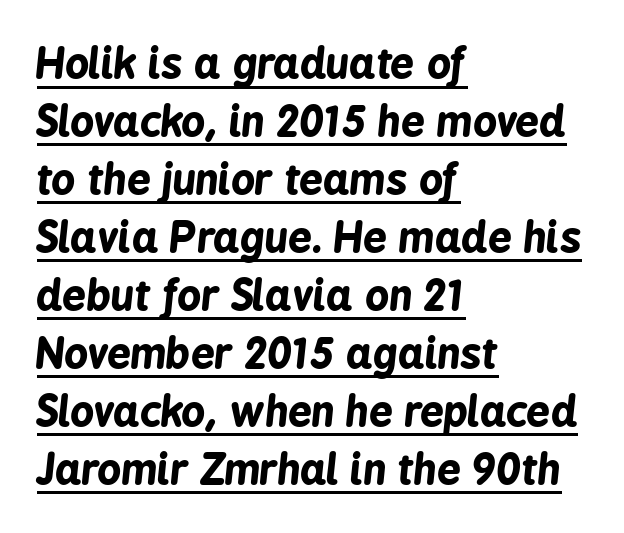
{"italic": "yes", "lean": "right", "slant_degrees": 6, "bold": "yes", "weight": "bold", "width": "condensed", "stroke_contrast": "low", "x_height": "medium", "monospaced": "no", "underline": "yes", "align": "left", "line_spacing": "normal", "line_spacing_ratio": 1.38, "letter_spacing": "normal", "letter_spacing_em": 0.0, "glyph_px": 42}
